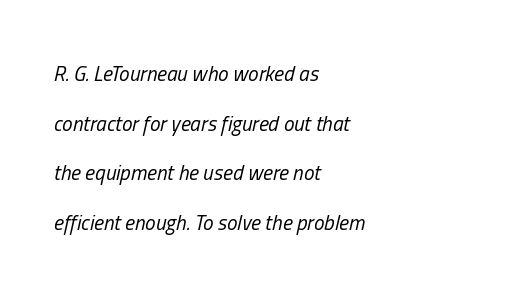
The foot of each line stays bare and open. Summary of weight: not heavy and not bold. Regarding leading, the lines here are spaced well apart. Italic? Definitely — the glyphs are oblique. The ragged edge is on the right, which tells us the setting is flush left. Inter-character spacing is left at the font's built-in metrics.
